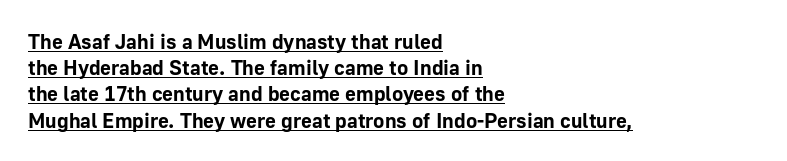
The image shows 21 px bold type, upright; set left-aligned, normal line spacing (1.25x), normal letter spacing, underlined.
